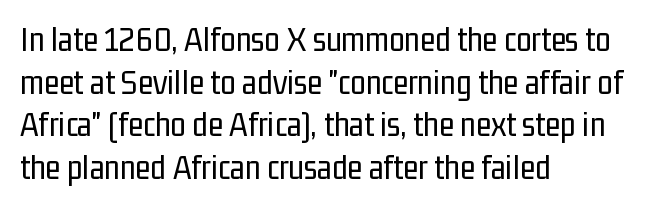
The image shows 35 px regular-weight, condensed sans-serif type, upright; set left-aligned, line spacing 1.22x, normal letter spacing, not underlined; low stroke contrast and a medium x-height.
